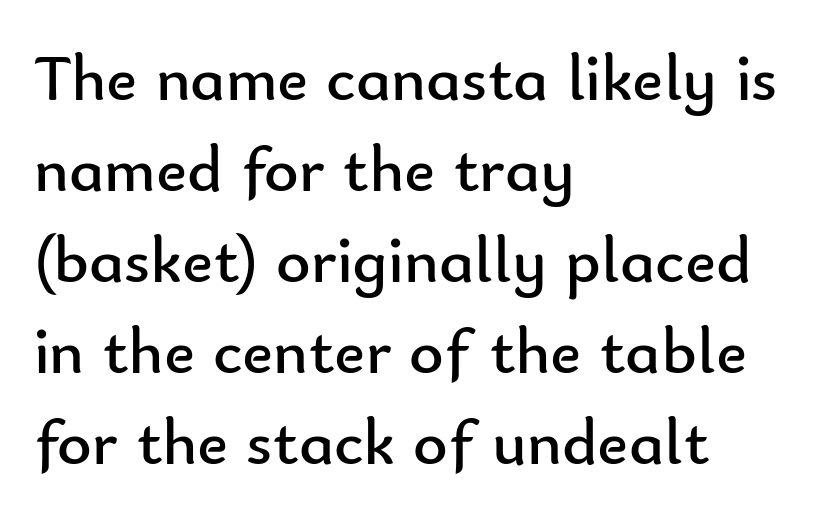
Q: Is the text bold? A: No.
Q: Is the text italic (slanted)? A: No, it is upright.
Q: Is the typeface a serif or a sans-serif typeface? A: Sans-serif.
Q: Is the text underlined? A: No.
Q: How is the paragraph aligned? A: Left-aligned.
Q: Is the spacing between letters normal or unusually wide? A: Normal.
Q: Is the spacing between lines tight, normal or loose? A: Normal.
Q: Width (condensed, normal, or wide)? A: Normal.
Q: Stroke contrast? A: Low.
Q: x-height? A: Small.
Q: Monospaced? A: No.
